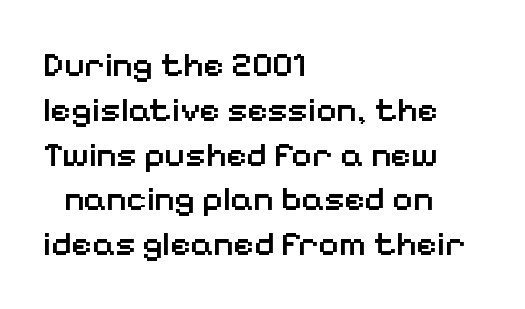
{"serif": "no", "italic": "no", "bold": "semi", "weight": "semibold", "width": "normal", "stroke_contrast": "low", "x_height": "medium", "monospaced": "no", "underline": "no", "align": "left", "line_spacing": "normal", "line_spacing_ratio": 1.28, "letter_spacing": "normal", "letter_spacing_em": 0.0, "glyph_px": 35}
